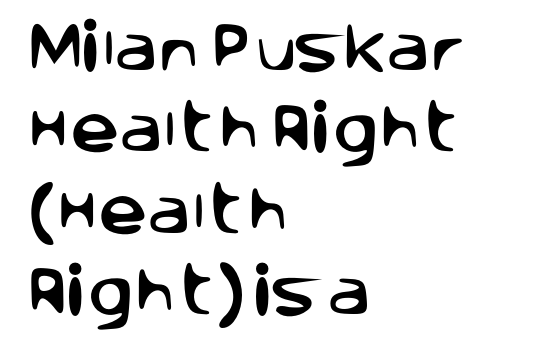
{"serif": "no", "italic": "no", "width": "normal", "stroke_contrast": "low", "x_height": "large", "monospaced": "no", "underline": "no", "align": "left", "line_spacing": "normal", "line_spacing_ratio": 1.48, "letter_spacing": "normal", "letter_spacing_em": 0.0, "glyph_px": 55}
